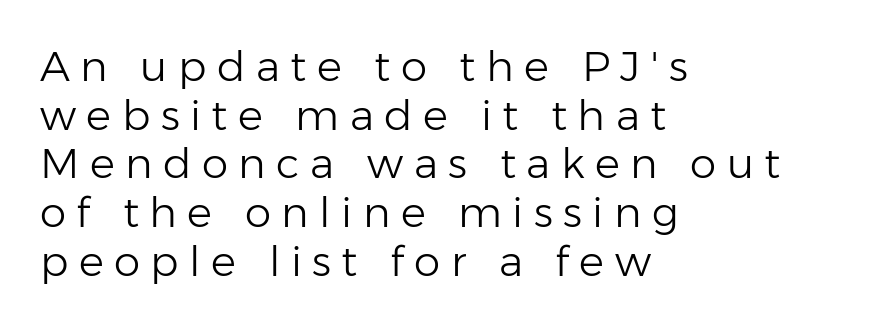
The image shows 42 px light sans-serif type, upright; set left-aligned, line spacing 1.16x, unusually wide letter spacing (+0.25 em), not underlined; low stroke contrast and a medium x-height.
